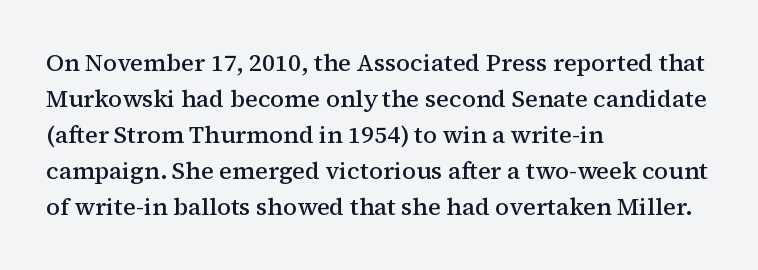
Q: Is the text bold? A: Semi-bold.
Q: Is the text italic (slanted)? A: No, it is upright.
Q: Is the text underlined? A: No.
Q: How is the paragraph aligned? A: Left-aligned.
Q: Is the spacing between letters normal or unusually wide? A: Normal.
Q: Is the spacing between lines tight, normal or loose? A: Normal.
